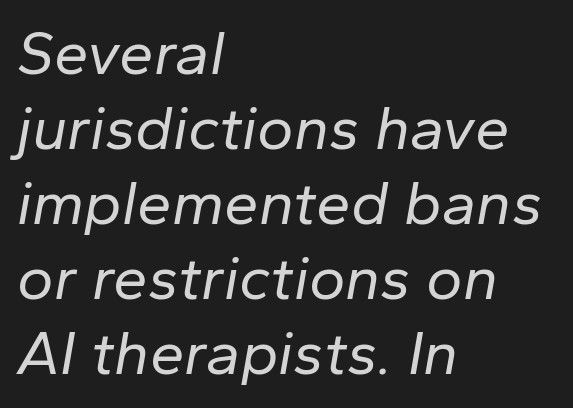
The image shows 62 px regular-weight type, italic (leaning right); set left-aligned, line spacing 1.21x, normal letter spacing, not underlined; low stroke contrast and a medium x-height.
